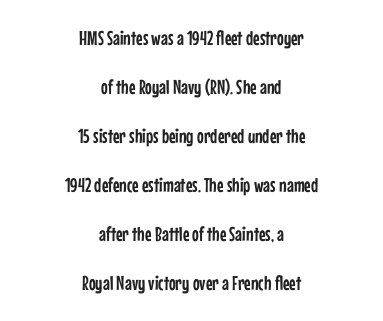
The image shows 20 px text type, upright; set centered, loose line spacing (2.45x), normal letter spacing, not underlined.
